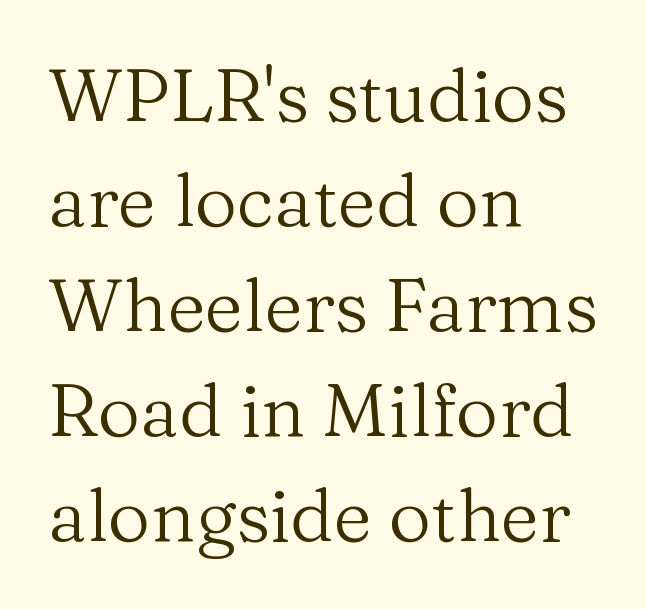
{"serif": "yes", "italic": "no", "bold": "no", "weight": "regular", "width": "normal", "stroke_contrast": "medium", "x_height": "medium", "monospaced": "no", "underline": "no", "align": "left", "line_spacing": "normal", "line_spacing_ratio": 1.42, "letter_spacing": "normal", "letter_spacing_em": 0.0, "glyph_px": 74}
